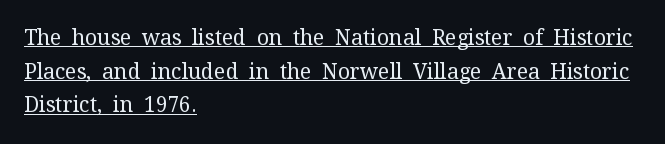
{"italic": "no", "bold": "no", "underline": "yes", "align": "left", "line_spacing": "normal", "line_spacing_ratio": 1.6, "letter_spacing": "normal", "letter_spacing_em": 0.0, "glyph_px": 21}
